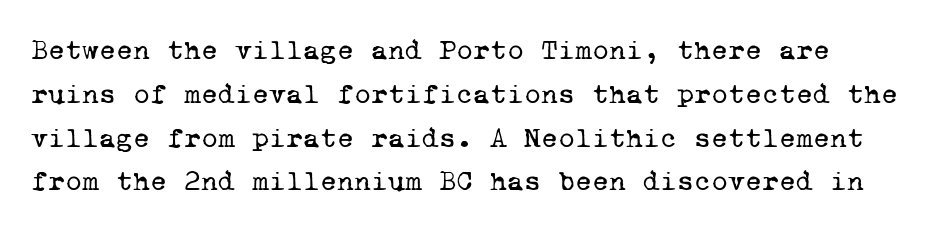
{"serif": "yes", "bold": "no", "weight": "regular", "width": "normal", "stroke_contrast": "low", "x_height": "medium", "monospaced": "yes", "underline": "no", "line_spacing": "normal", "line_spacing_ratio": 1.51, "letter_spacing": "normal", "letter_spacing_em": 0.0, "glyph_px": 29}
